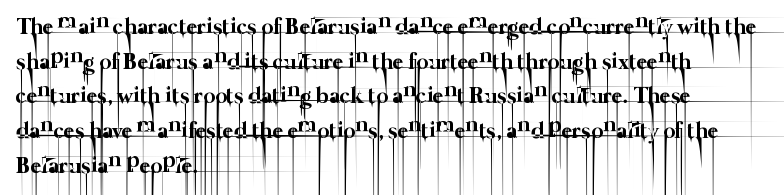
{"bold": "no", "underline": "no", "align": "left", "line_spacing": "normal", "line_spacing_ratio": 1.51, "letter_spacing": "normal", "letter_spacing_em": 0.0, "glyph_px": 23}
